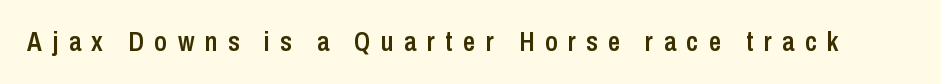
{"italic": "no", "bold": "semi", "underline": "no", "letter_spacing": "wide", "letter_spacing_em": 0.39, "glyph_px": 27}
